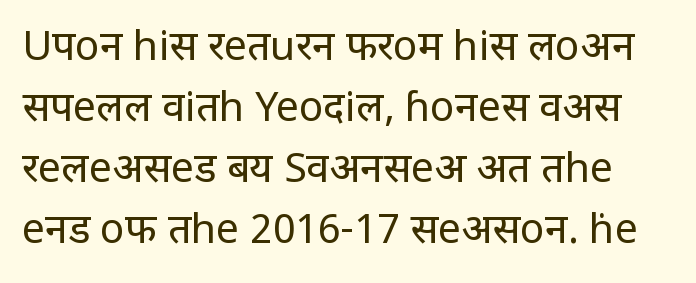
{"serif": "no", "italic": "no", "bold": "no", "weight": "regular", "width": "condensed", "stroke_contrast": "low", "x_height": "large", "monospaced": "no", "underline": "no", "line_spacing": "normal", "line_spacing_ratio": 1.49, "letter_spacing": "normal", "letter_spacing_em": 0.0, "glyph_px": 41}
